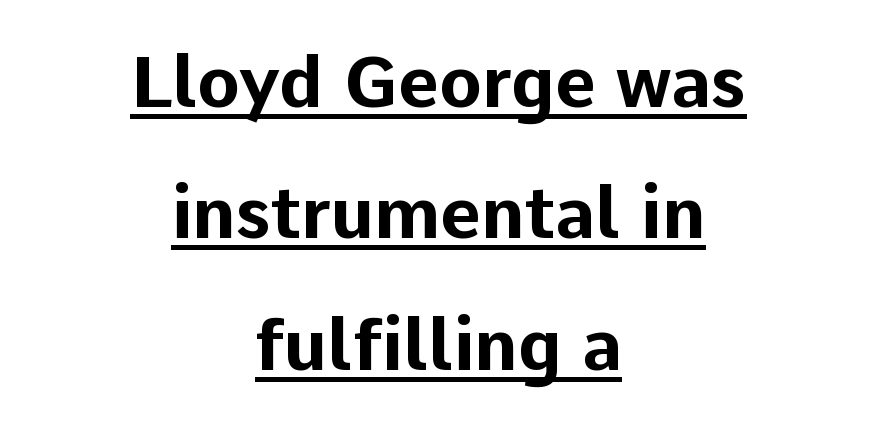
Does extra space separate the letters? No, they use regular spacing. Caption: multi-line text, centered on the measure. Every character sits straight up, as roman type does. Heavy-handed strokes throughout: this text is bold. Proportional: the letters do not fall into vertical columns.
